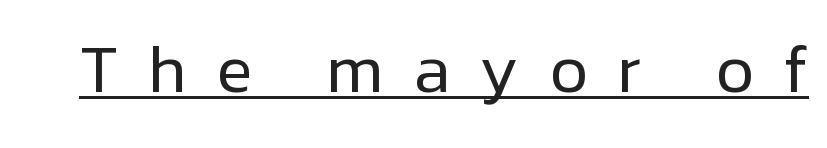
The image shows 66 px regular-weight sans-serif type, upright; set unusually wide letter spacing (+0.45 em), underlined; low stroke contrast and a medium x-height.
